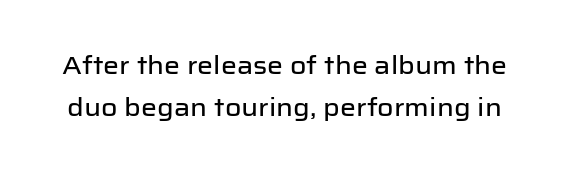
Designer's note — italics off, roman on. The line-height multiplier appears to be the usual default. Compared with typical body copy, the letter spacing here is the same. Words float on clear page, feet unadorned.
